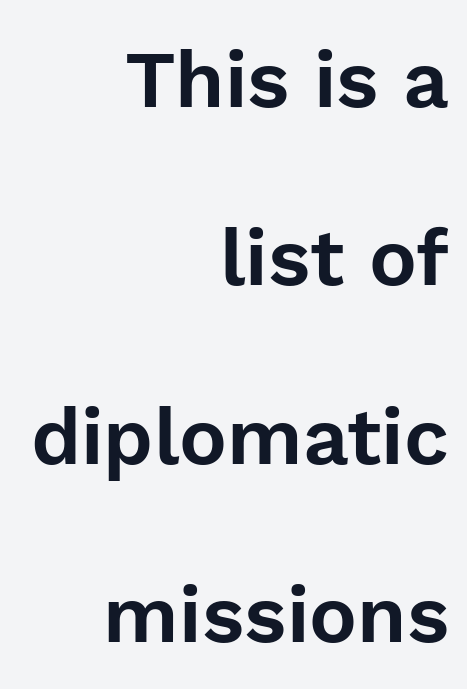
Descenders are the only things crossing below the line. Ordinary non-slanted type is in use. Whoever set this chose breathing room over compactness in the vertical rhythm. A sans-serif font was chosen for this passage.
